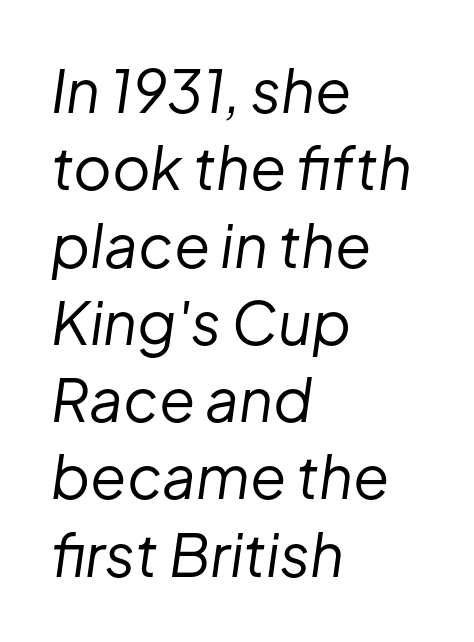
{"italic": "yes", "lean": "right", "slant_degrees": 8, "bold": "no", "weight": "regular", "width": "normal", "stroke_contrast": "low", "x_height": "medium", "monospaced": "no", "underline": "no", "align": "left", "line_spacing": "normal", "line_spacing_ratio": 1.31, "letter_spacing": "normal", "letter_spacing_em": 0.0, "glyph_px": 59}
